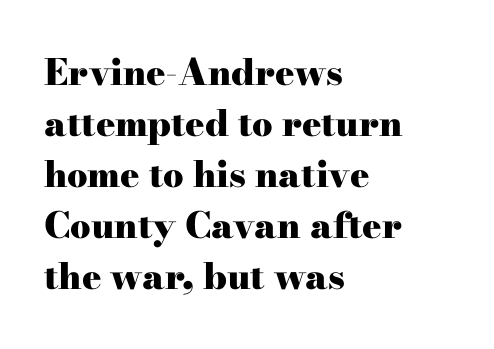
Q: Is the text bold? A: Yes.
Q: Is the text italic (slanted)? A: No, it is upright.
Q: Is the typeface a serif or a sans-serif typeface? A: Serif.
Q: Is the text underlined? A: No.
Q: How is the paragraph aligned? A: Left-aligned.
Q: Is the spacing between letters normal or unusually wide? A: Normal.
Q: Is the spacing between lines tight, normal or loose? A: Normal.
Q: Width (condensed, normal, or wide)? A: Wide.
Q: Stroke contrast? A: High.
Q: x-height? A: Small.
Q: Monospaced? A: No.
